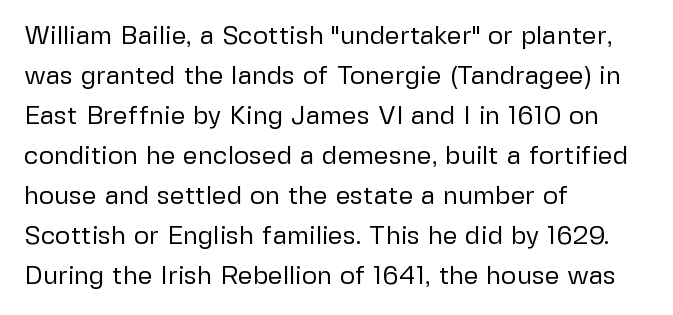
{"italic": "no", "bold": "no", "underline": "no", "align": "left", "line_spacing": "normal", "line_spacing_ratio": 1.54, "letter_spacing": "normal", "letter_spacing_em": 0.0, "glyph_px": 26}
